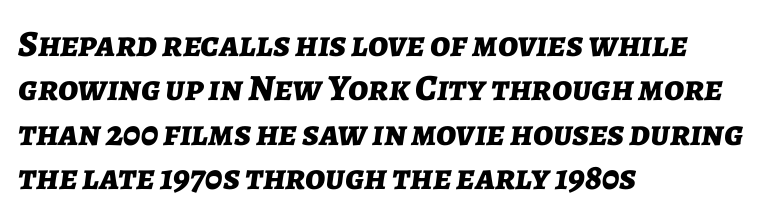
The image shows 37 px bold type, italic (leaning right); set left-aligned, line spacing 1.2x, normal letter spacing, not underlined; low stroke contrast and a medium x-height.
